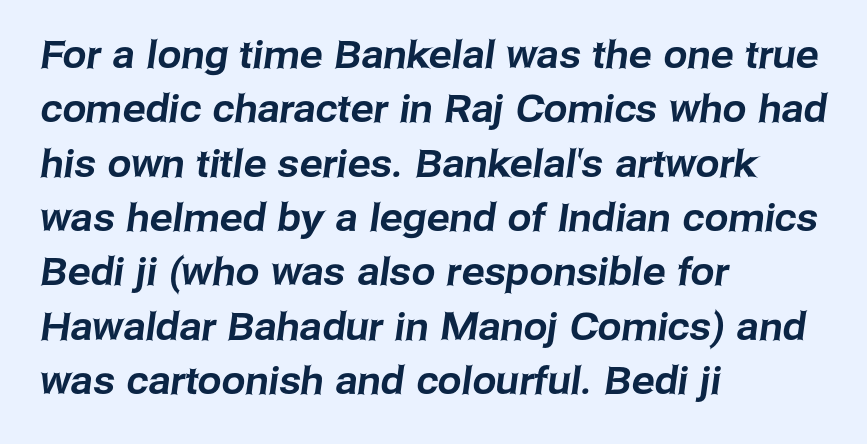
Students, note that the glyphs here touch the page at normal intervals. In terms of letterform style, serifs are entirely absent. Leading: standard. Varying glyph widths throughout — classic text-font behaviour. Layout note: lines flush left. Words float on clear page, feet unadorned.
